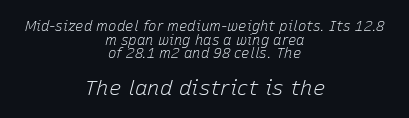
The image shows 21 px text type, italic (leaning right); set centered, tight line spacing (0.97x), normal letter spacing, not underlined; the second (bottom) block is 1.5x larger.
